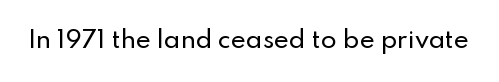
Q: Is the text italic (slanted)? A: No, it is upright.
Q: Is the text underlined? A: No.
Q: Is the spacing between letters normal or unusually wide? A: Normal.
